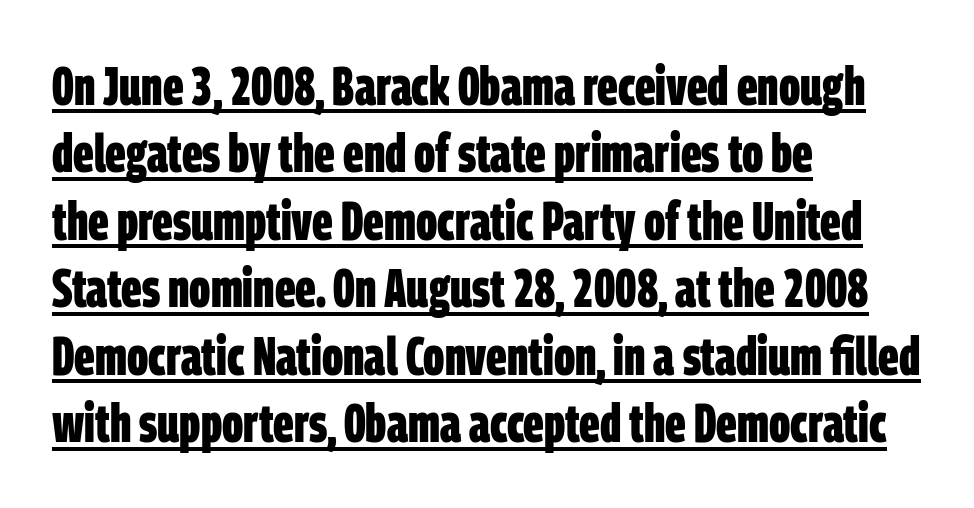
The image shows 54 px bold, condensed sans-serif type; set left-aligned, normal line spacing (1.25x), normal letter spacing, underlined; low stroke contrast and a large x-height.
